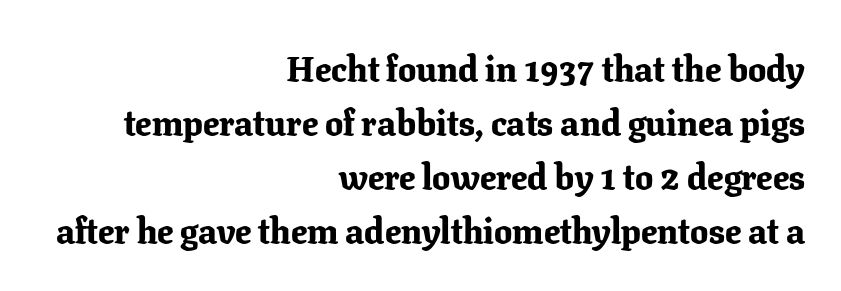
Q: Is the text bold? A: Yes.
Q: Is the text italic (slanted)? A: No, it is upright.
Q: Is the typeface a serif or a sans-serif typeface? A: Serif.
Q: Is the text underlined? A: No.
Q: How is the paragraph aligned? A: Right-aligned.
Q: Is the spacing between letters normal or unusually wide? A: Normal.
Q: Is the spacing between lines tight, normal or loose? A: Normal.
Q: Width (condensed, normal, or wide)? A: Normal.
Q: Stroke contrast? A: Low.
Q: x-height? A: Medium.
Q: Monospaced? A: No.
